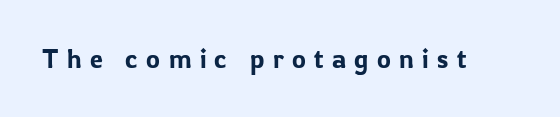
Is the letter spacing exaggerated? Yes — the characters are pushed far apart. Descenders are the only things crossing below the line. The specimen reads as upright at a glance.
